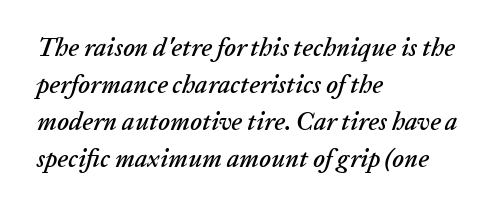
The rendering uses a moderate line-height, typical for paragraphs. Beneath every word, the page is bare. These lines are set flush left with a ragged right edge. The specimen reads as italic at a glance. No extra tracking has been applied to these lines.
